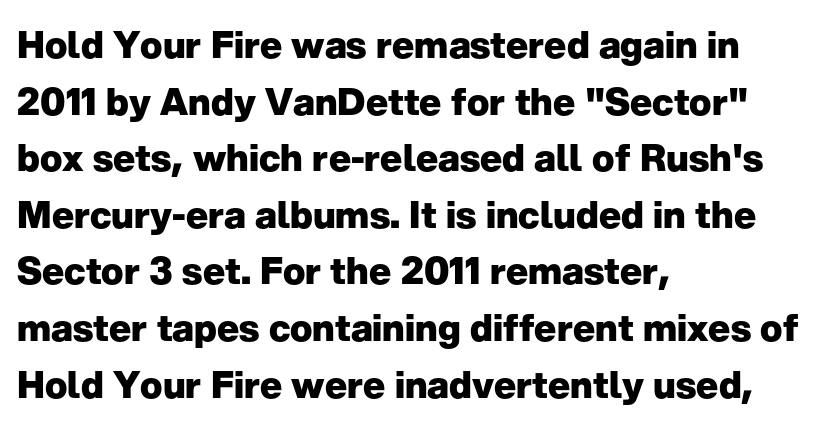
The image shows 37 px heavy sans-serif type, upright; set left-aligned, normal line spacing (1.53x), normal letter spacing, not underlined; low stroke contrast and a medium x-height.
